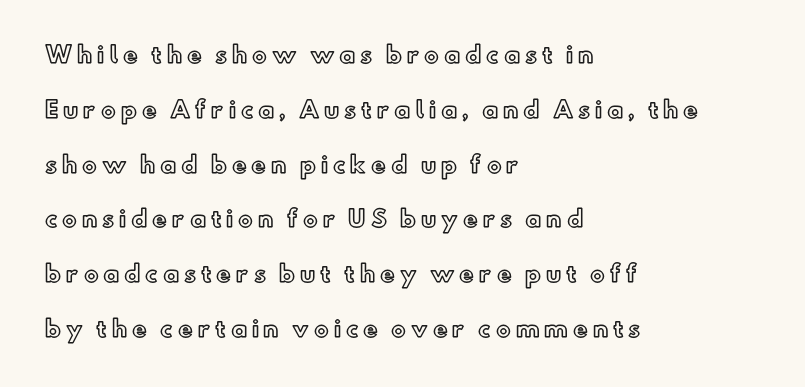
The passage shown stacks its lines with a broad gap. The lettering stays uniformly vertical, giving the passage a roman look. Each word looks stretched out because of the extra space between its letters. The paragraph shown leans on its left margin.
